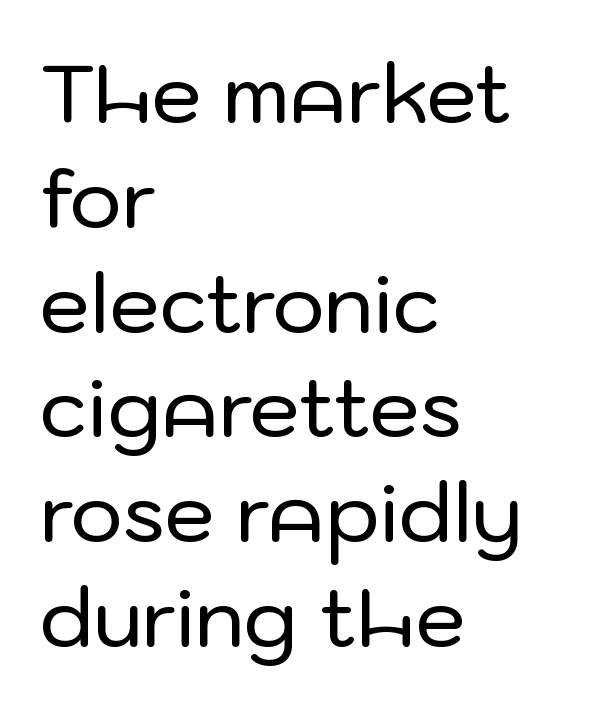
The image shows 80 px sans-serif type, upright; set left-aligned, normal line spacing (1.31x), normal letter spacing, not underlined; low stroke contrast and a medium x-height.
